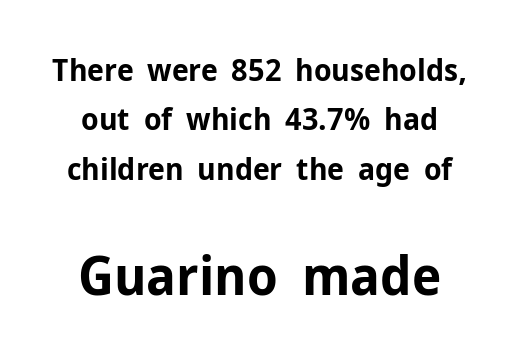
No word sits above an underline. These lines are composed in type without serifs. Look at the glyph heights: the lower group is clearly the bigger setting. Strokes here are thick enough to call this a true bold. The specimen reads as upright at a glance.
